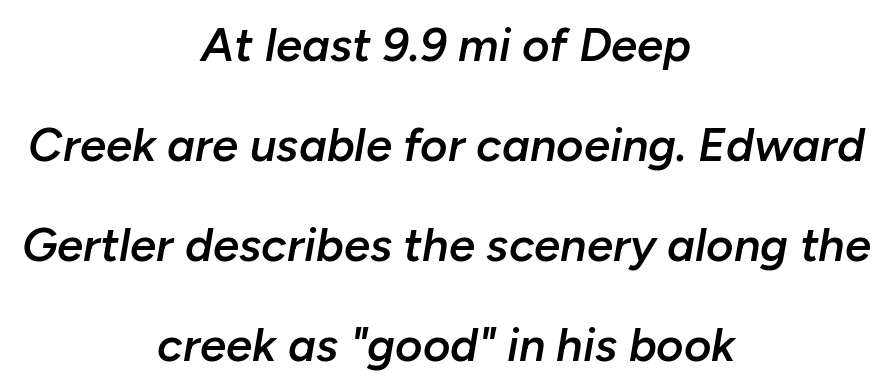
The image shows 47 px semibold type, italic (leaning right); set centered, loose line spacing (2.13x), normal letter spacing, not underlined; low stroke contrast and a medium x-height.
